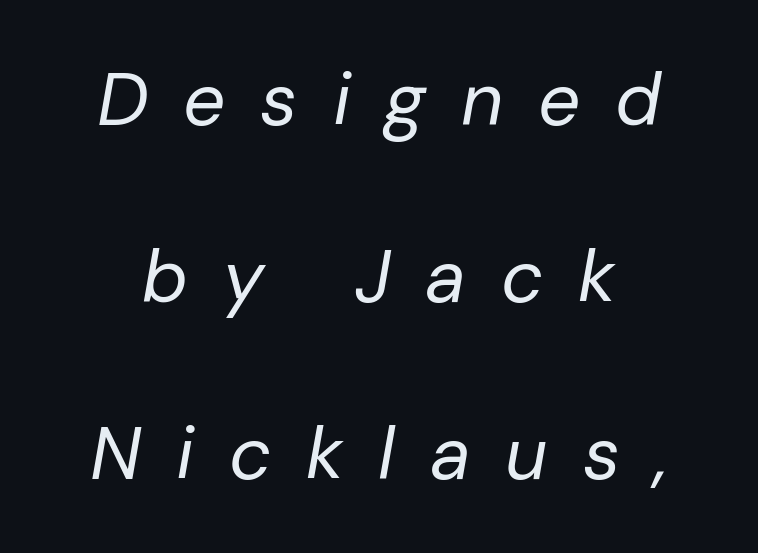
The image shows 74 px regular-weight type, italic (leaning right); set loose line spacing (2.39x), unusually wide letter spacing (+0.47 em), not underlined; low stroke contrast and a medium x-height.
